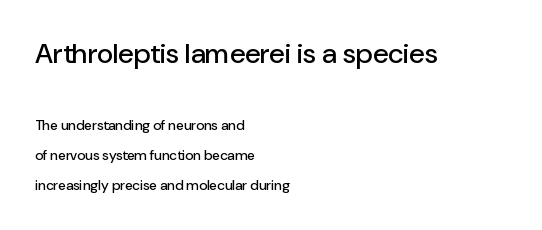
{"serif": "no", "italic": "no", "width": "normal", "stroke_contrast": "low", "x_height": "medium", "monospaced": "no", "underline": "no", "align": "left", "line_spacing": "loose", "line_spacing_ratio": 2.11, "letter_spacing": "normal", "letter_spacing_em": 0.0, "larger_block": "first", "size_ratio": 2.0, "glyph_px": 28}
